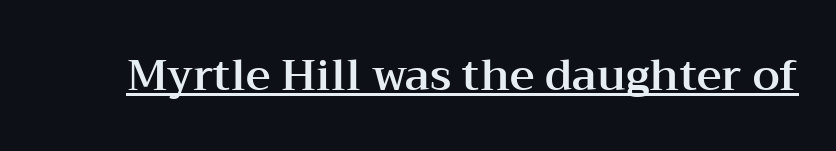
A serif font was chosen for this passage. The type is set solid horizontally, with unmodified tracking. The lettering is marked with a stroke running underneath it. The letters advance in unequal steps, a hallmark of proportional type. This is the regular roman posture of the typeface.
